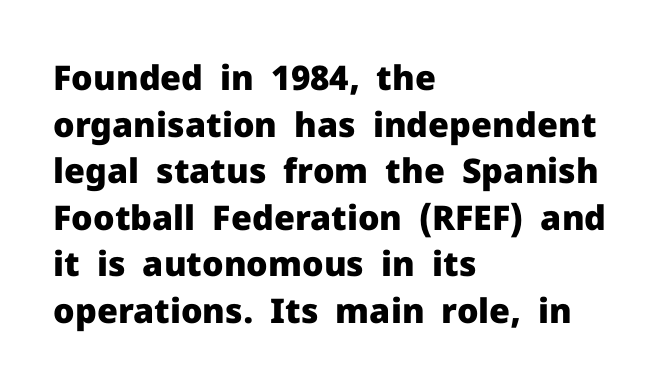
{"serif": "no", "italic": "no", "bold": "yes", "weight": "heavy", "width": "normal", "stroke_contrast": "low", "x_height": "medium", "monospaced": "no", "underline": "no", "align": "left", "line_spacing": "normal", "line_spacing_ratio": 1.37, "letter_spacing": "normal", "letter_spacing_em": 0.0, "glyph_px": 34}
